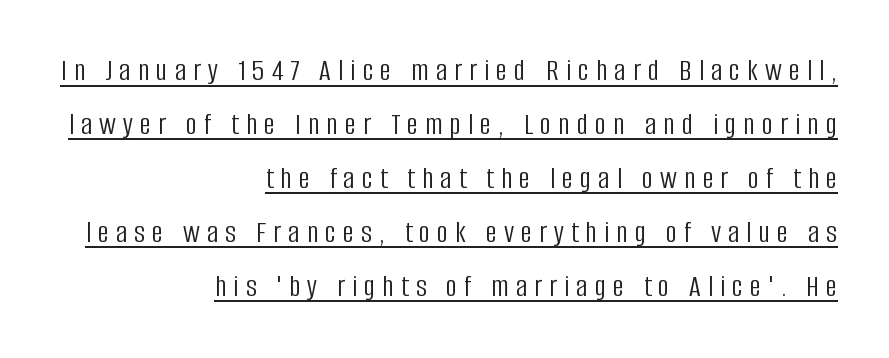
The image shows 31 px light, condensed sans-serif type, upright; set right-aligned, line spacing 1.74x, unusually wide letter spacing (+0.23 em), underlined; low stroke contrast and a large x-height.
